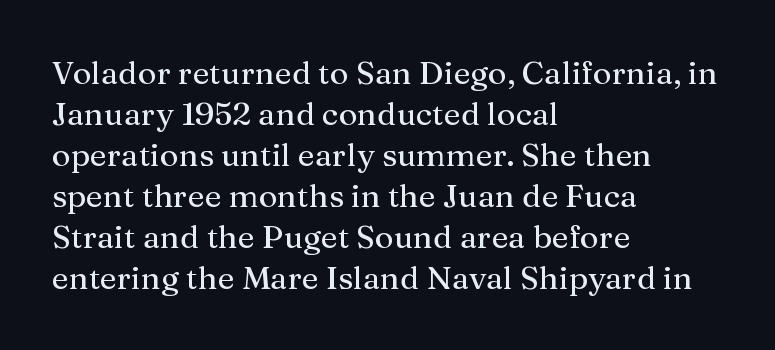
The image shows 32 px serif type, upright; set left-aligned, normal line spacing (1.28x), normal letter spacing, not underlined; medium stroke contrast and a medium x-height.
